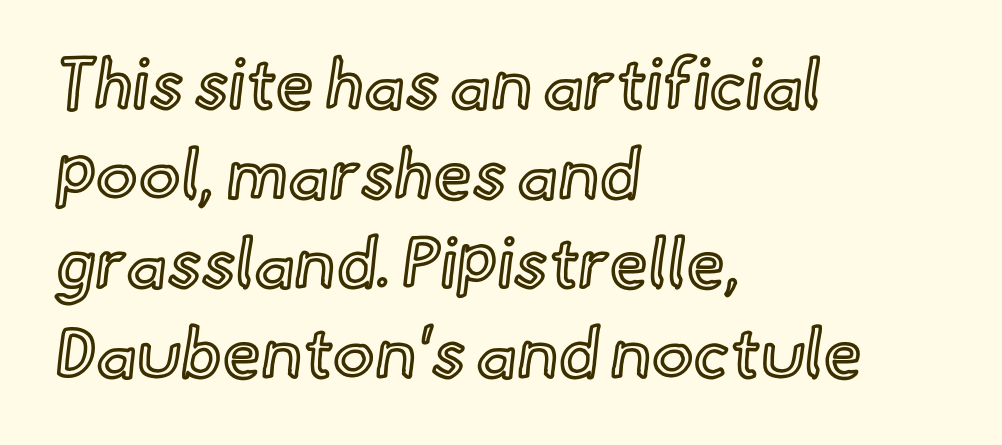
Q: Is the text italic (slanted)? A: Yes.
Q: Is the text underlined? A: No.
Q: How is the paragraph aligned? A: Left-aligned.
Q: Is the spacing between letters normal or unusually wide? A: Normal.
Q: Is the spacing between lines tight, normal or loose? A: Normal.
Q: Width (condensed, normal, or wide)? A: Normal.
Q: x-height? A: Small.
Q: Monospaced? A: No.
